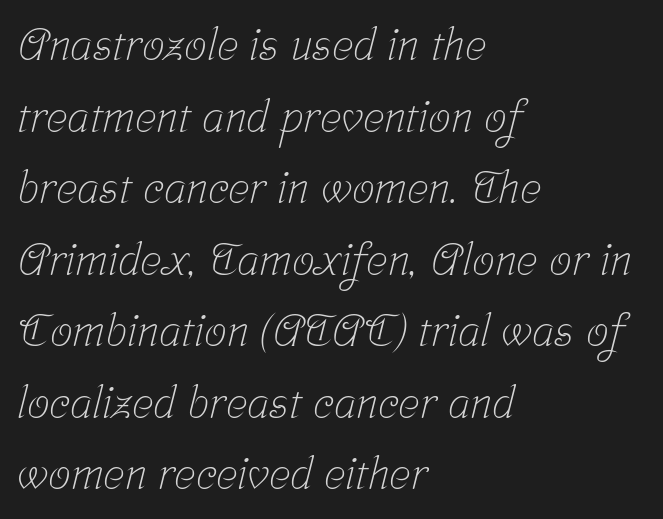
The image shows 45 px light, condensed serif type; set left-aligned, normal line spacing (1.59x), normal letter spacing, not underlined; low stroke contrast and a medium x-height.
